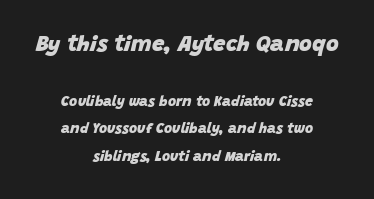
What stands out about the letter spacing? Nothing — it is the standard amount. The letters are slanted; this is an italic face. The characters look thick and weighty, a clear bold. These lines stand farther apart than default settings would place them. Unmarked baselines from the first word to the last.
